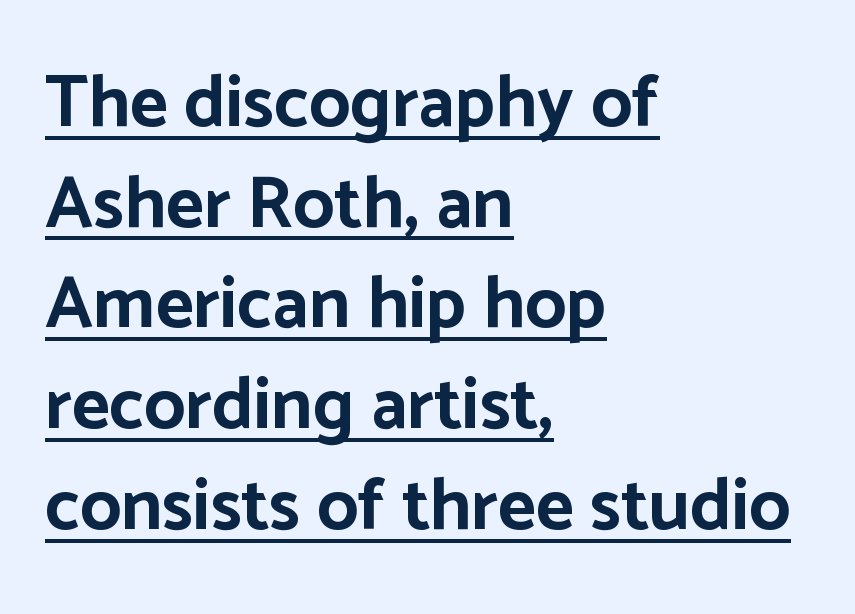
{"serif": "no", "italic": "no", "bold": "yes", "weight": "bold", "width": "normal", "stroke_contrast": "low", "x_height": "medium", "monospaced": "no", "underline": "yes", "align": "left", "line_spacing": "normal", "line_spacing_ratio": 1.38, "letter_spacing": "normal", "letter_spacing_em": 0.0, "glyph_px": 73}
